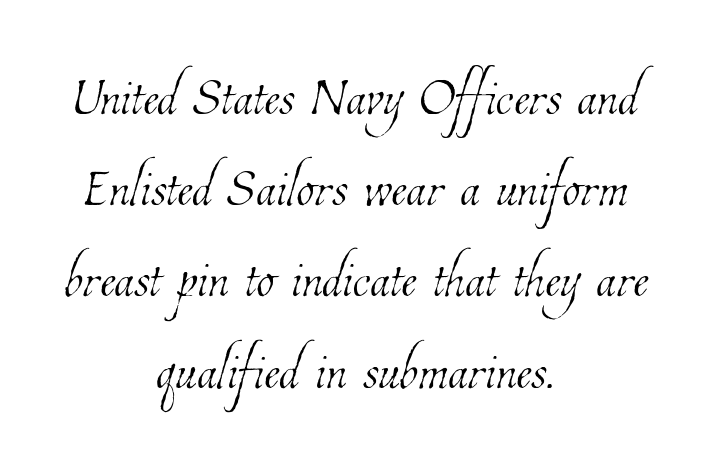
The image shows 73 px thin, condensed type; set centered, normal line spacing (1.25x), normal letter spacing, not underlined; low stroke contrast and a medium x-height.
